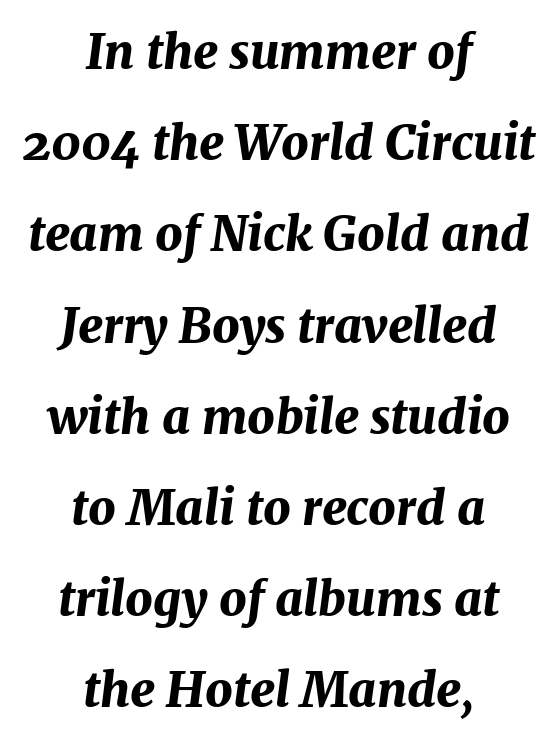
The image shows 48 px bold type, italic (leaning right); set centered, loose line spacing (1.9x), normal letter spacing, not underlined; medium stroke contrast and a medium x-height.
